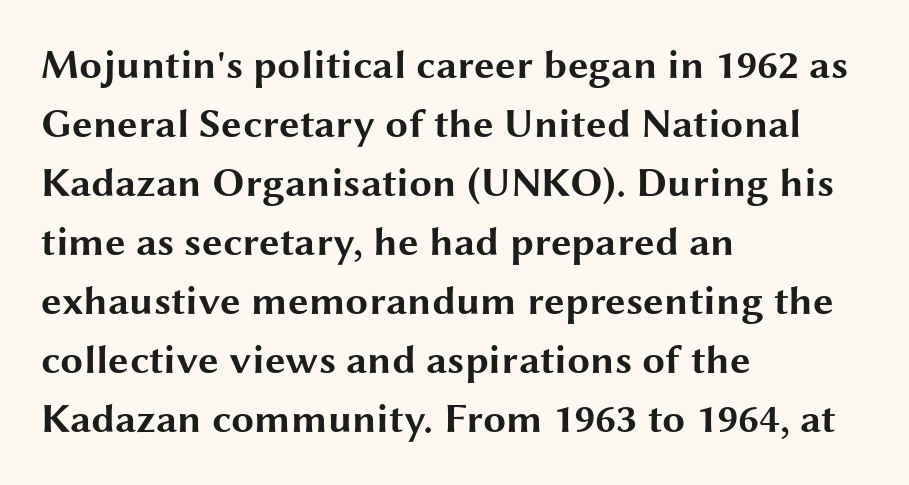
The image shows 41 px bold, wide sans-serif type, upright; set left-aligned, normal line spacing (1.44x), normal letter spacing, not underlined; medium stroke contrast and a medium x-height.
